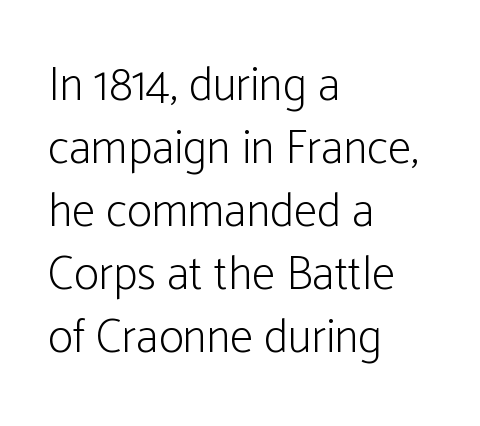
{"serif": "no", "italic": "no", "bold": "no", "weight": "light", "width": "condensed", "stroke_contrast": "low", "x_height": "medium", "monospaced": "no", "underline": "no", "align": "left", "line_spacing": "normal", "line_spacing_ratio": 1.34, "letter_spacing": "normal", "letter_spacing_em": 0.0, "glyph_px": 47}
